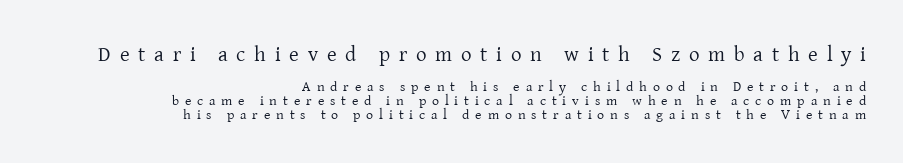
{"italic": "no", "bold": "no", "underline": "no", "align": "right", "line_spacing": "tight", "line_spacing_ratio": 1.01, "letter_spacing": "wide", "letter_spacing_em": 0.42, "larger_block": "first", "size_ratio": 1.5, "glyph_px": 21}
